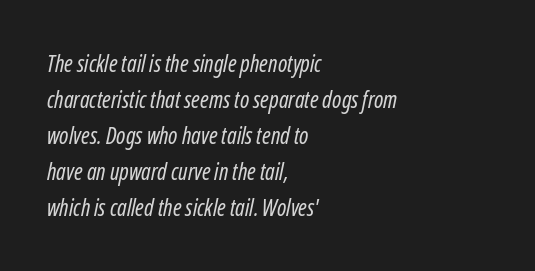
Q: Is the text bold? A: No.
Q: Is the text italic (slanted)? A: Yes, it leans right by about 12 degrees.
Q: Is the text underlined? A: No.
Q: How is the paragraph aligned? A: Left-aligned.
Q: Is the spacing between letters normal or unusually wide? A: Normal.
Q: Is the spacing between lines tight, normal or loose? A: Normal.
